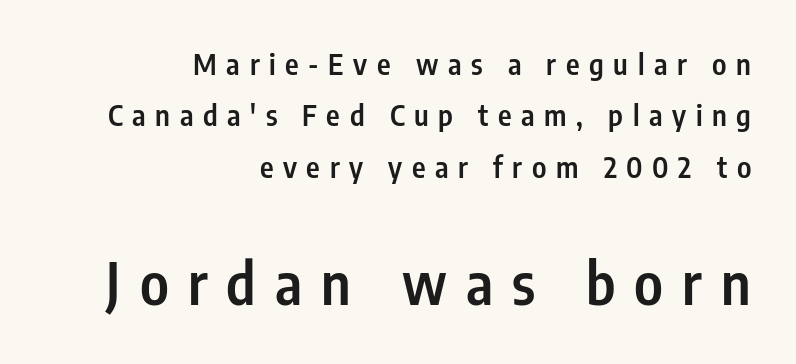
The image shows 58 px semibold, condensed sans-serif type, upright; set right-aligned, line spacing 1.77x, unusually wide letter spacing (+0.33 em), not underlined; the second (bottom) block is 2.0x larger; low stroke contrast and a medium x-height.
